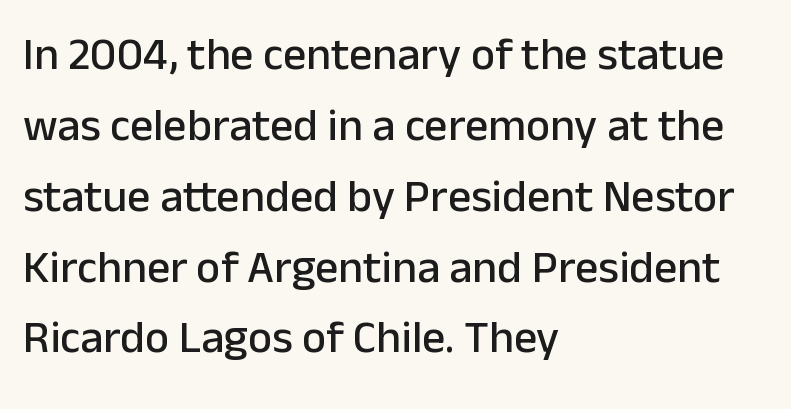
{"serif": "no", "italic": "no", "width": "normal", "stroke_contrast": "low", "x_height": "medium", "monospaced": "no", "underline": "no", "align": "left", "line_spacing": "normal", "line_spacing_ratio": 1.54, "letter_spacing": "normal", "letter_spacing_em": 0.0, "glyph_px": 46}
